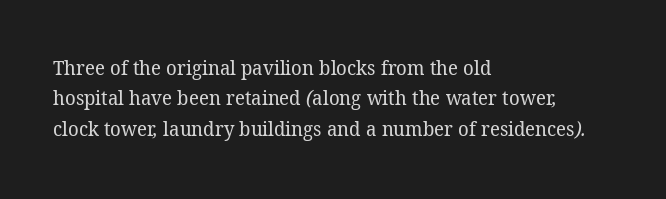
The image shows 20 px text type; set left-aligned, normal line spacing (1.52x), normal letter spacing, not underlined.
